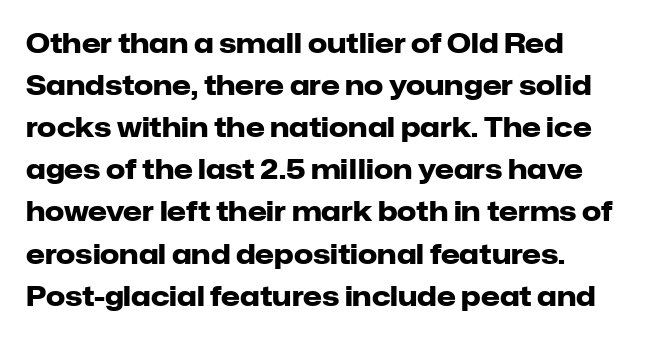
The image shows 27 px bold type, upright; set left-aligned, normal line spacing (1.56x), normal letter spacing, not underlined.
